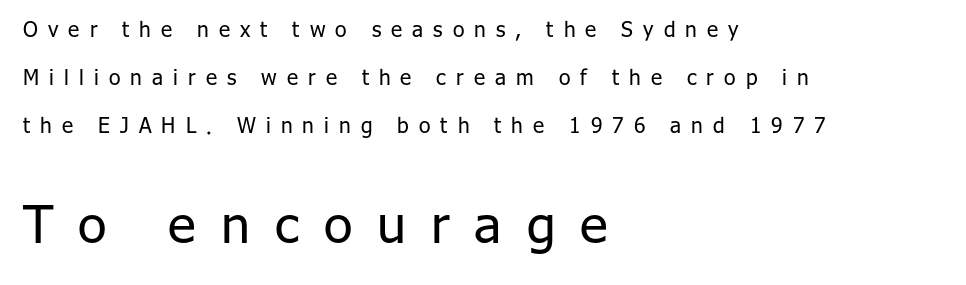
The image shows 52 px regular-weight sans-serif type, upright; set left-aligned, loose line spacing (2.29x), unusually wide letter spacing (+0.48 em), not underlined; the second (bottom) block is 2.48x larger; low stroke contrast and a medium x-height.
